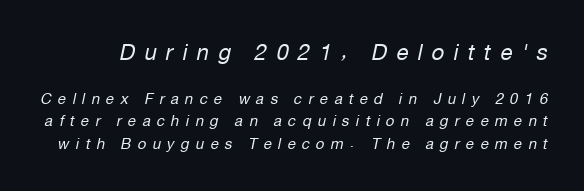
The image shows 22 px text type, italic (leaning right); set normal line spacing (1.5x), unusually wide letter spacing (+0.42 em), not underlined; the first (top) block is 1.47x larger.
